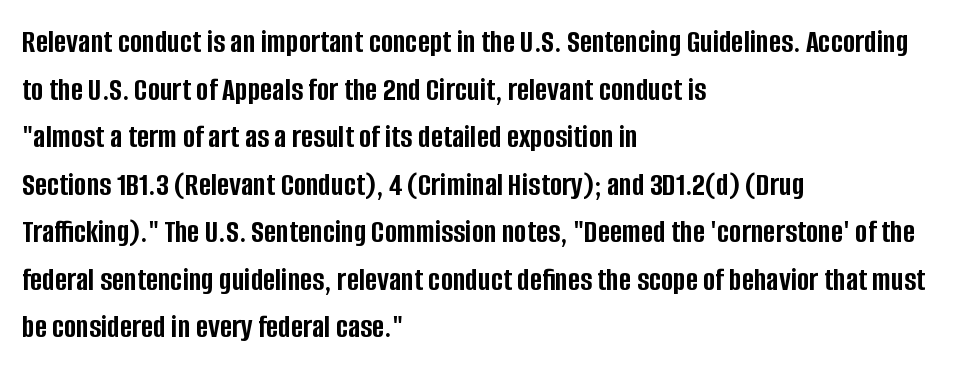
The image shows 33 px semibold, condensed sans-serif type, upright; set left-aligned, normal line spacing (1.44x), normal letter spacing, not underlined; low stroke contrast and a large x-height.
